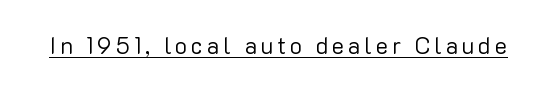
Upright lettering throughout. Honestly, the underline is the first thing you notice here. Vertical stems look standard width or narrower in stroke.
